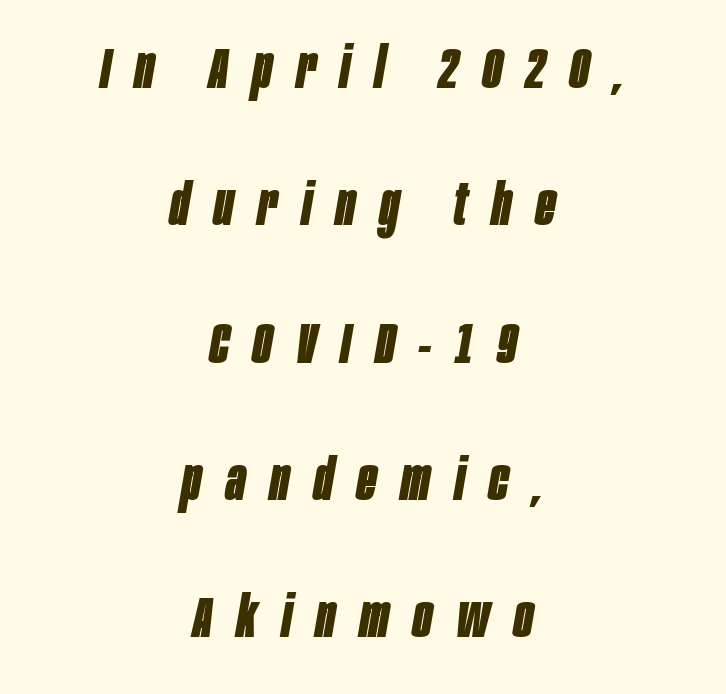
{"italic": "yes", "lean": "right", "slant_degrees": 10, "bold": "yes", "weight": "bold", "width": "condensed", "stroke_contrast": "low", "x_height": "large", "monospaced": "no", "underline": "no", "align": "center", "line_spacing": "loose", "line_spacing_ratio": 2.41, "letter_spacing": "wide", "letter_spacing_em": 0.43, "glyph_px": 57}
